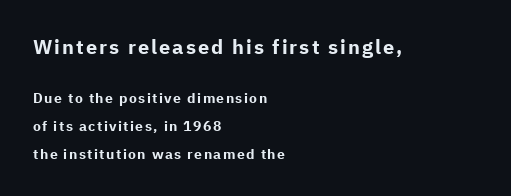
The image shows 20 px bold type, upright; set left-aligned, loose line spacing (1.97x), not underlined; the first (top) block is 1.43x larger.
